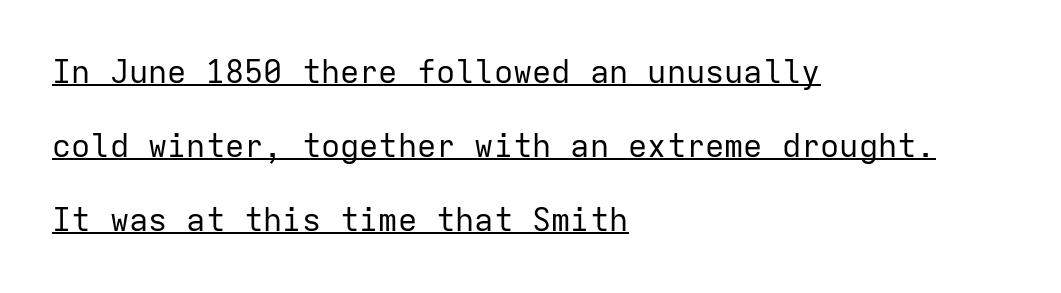
Q: Is the text bold? A: No.
Q: Is the text italic (slanted)? A: No, it is upright.
Q: Is the typeface a serif or a sans-serif typeface? A: Sans-serif.
Q: Is the text underlined? A: Yes.
Q: How is the paragraph aligned? A: Left-aligned.
Q: Is the spacing between letters normal or unusually wide? A: Normal.
Q: Is the spacing between lines tight, normal or loose? A: Loose.
Q: Width (condensed, normal, or wide)? A: Normal.
Q: Stroke contrast? A: Low.
Q: x-height? A: Medium.
Q: Monospaced? A: Yes.
